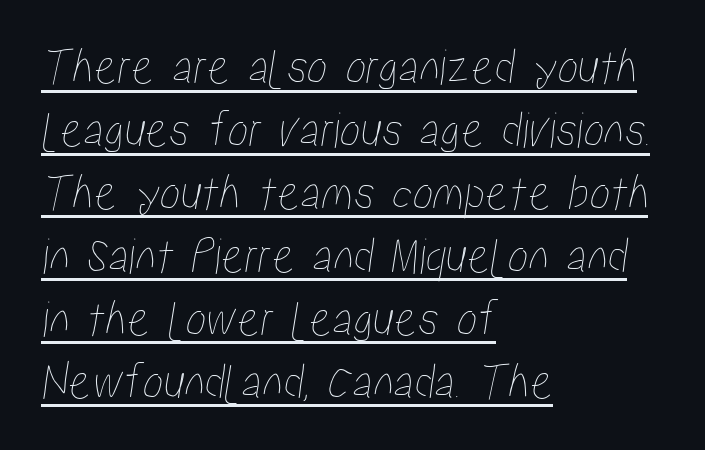
{"width": "condensed", "stroke_contrast": "low", "x_height": "medium", "monospaced": "no", "underline": "yes", "align": "left", "line_spacing_ratio": 1.21, "letter_spacing": "normal", "letter_spacing_em": 0.0, "glyph_px": 52}
